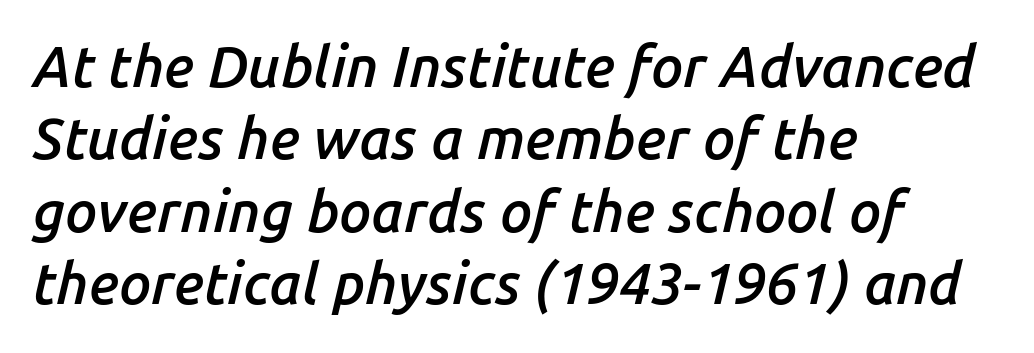
Q: Is the text bold? A: Semi-bold.
Q: Is the text italic (slanted)? A: Yes, it leans right by about 14 degrees.
Q: Is the text underlined? A: No.
Q: How is the paragraph aligned? A: Left-aligned.
Q: Is the spacing between letters normal or unusually wide? A: Normal.
Q: Is the spacing between lines tight, normal or loose? A: Normal.
Q: Width (condensed, normal, or wide)? A: Normal.
Q: Stroke contrast? A: Low.
Q: x-height? A: Medium.
Q: Monospaced? A: No.
